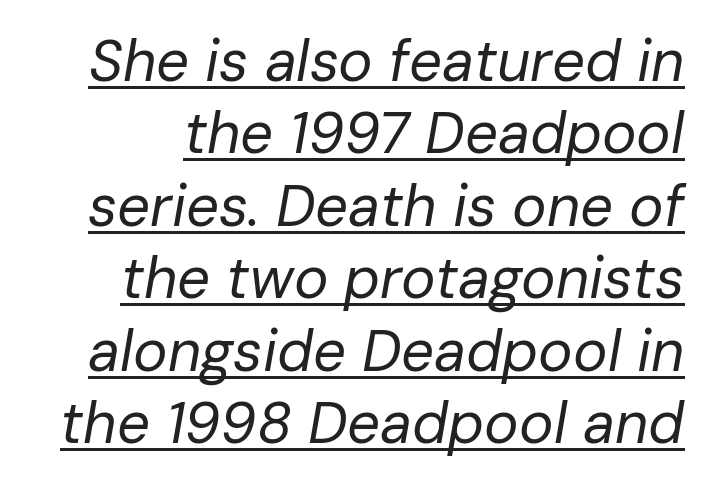
Stems here are at most as thick as an everyday book face. The rendering uses the underline text-decoration. Quick note: italic. The gaps between neighbouring characters are ordinary and unremarkable.
